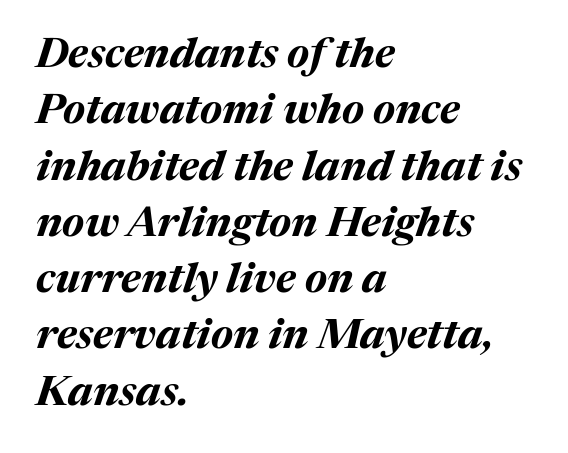
{"italic": "yes", "lean": "right", "slant_degrees": 17, "bold": "yes", "weight": "bold", "width": "normal", "stroke_contrast": "medium", "x_height": "medium", "monospaced": "no", "underline": "no", "align": "left", "line_spacing": "normal", "line_spacing_ratio": 1.34, "letter_spacing": "normal", "letter_spacing_em": 0.0, "glyph_px": 42}
